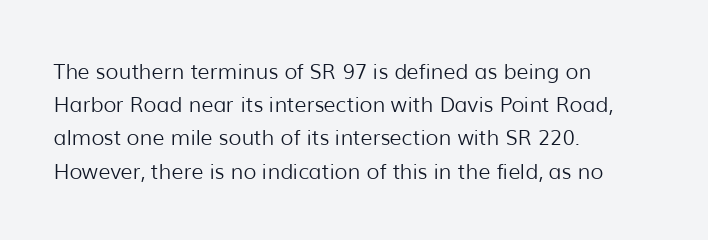
Q: Is the text bold? A: No.
Q: Is the text italic (slanted)? A: No, it is upright.
Q: Is the text underlined? A: No.
Q: How is the paragraph aligned? A: Left-aligned.
Q: Is the spacing between letters normal or unusually wide? A: Normal.
Q: Is the spacing between lines tight, normal or loose? A: Normal.
